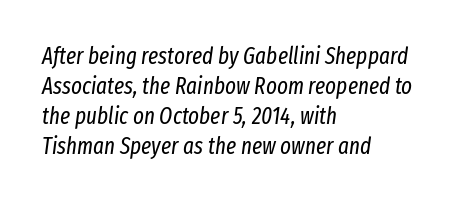
Does the copy run flush right? No — it runs flush left. Interline gaps are of average width in this sample. Observe the ordinary spacing: letters are neighbours, not strangers. The foot of each line stays bare and open.
